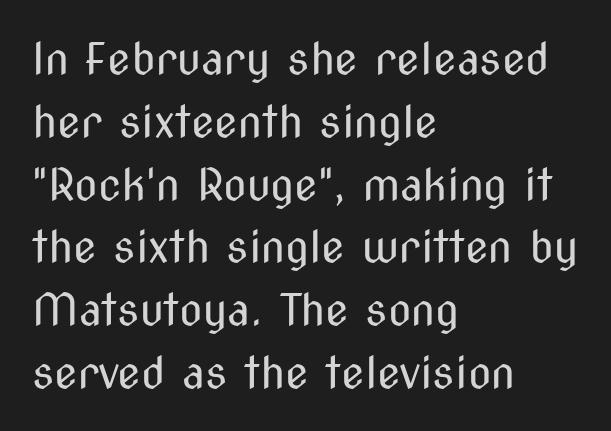
{"serif": "no", "italic": "no", "bold": "no", "weight": "regular", "width": "condensed", "stroke_contrast": "medium", "x_height": "medium", "monospaced": "no", "underline": "no", "align": "left", "line_spacing": "normal", "line_spacing_ratio": 1.46, "letter_spacing": "normal", "letter_spacing_em": 0.0, "glyph_px": 43}
